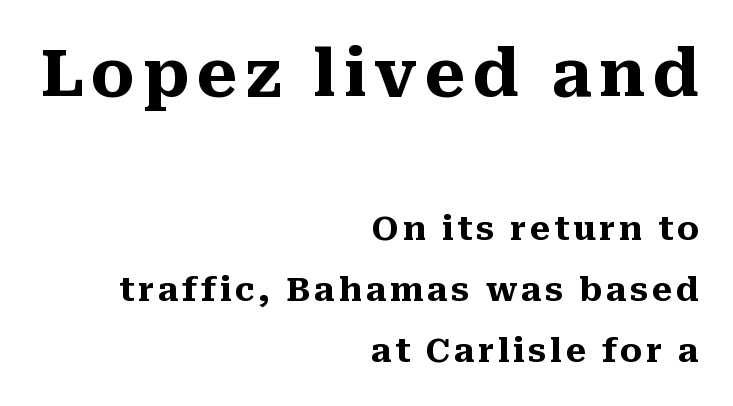
Italic? Not at all — the glyphs are vertical. A serif font was chosen for this passage. A typesetter would call this proportional, since set widths differ per character. Nobody drew a line under any word here.
